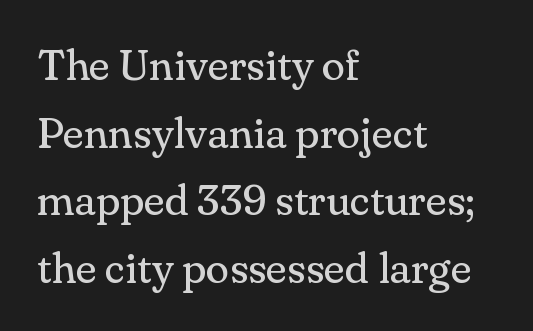
The image shows 43 px regular-weight serif type, upright; set left-aligned, normal line spacing (1.57x), normal letter spacing, not underlined; medium stroke contrast and a small x-height.
